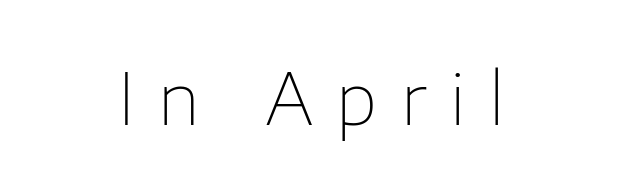
The image shows 71 px thin sans-serif type, upright; set centered, unusually wide letter spacing (+0.33 em), not underlined; low stroke contrast and a medium x-height.
